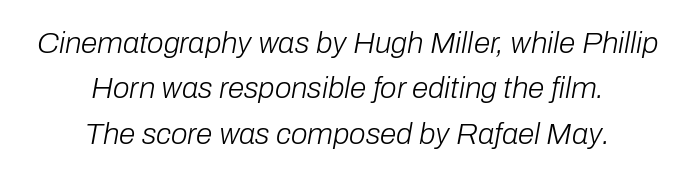
{"italic": "yes", "lean": "right", "slant_degrees": 10, "bold": "no", "weight": "light", "width": "normal", "stroke_contrast": "low", "x_height": "medium", "monospaced": "no", "underline": "no", "align": "center", "line_spacing": "normal", "line_spacing_ratio": 1.51, "letter_spacing": "normal", "letter_spacing_em": 0.0, "glyph_px": 30}
